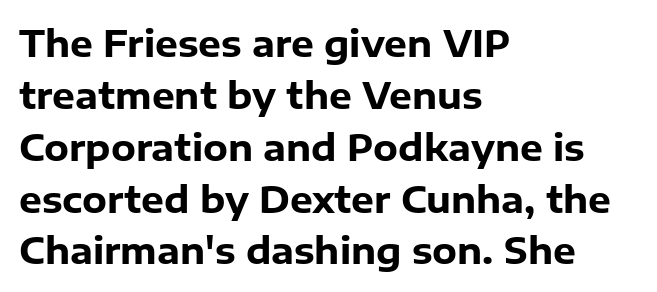
{"serif": "no", "italic": "no", "bold": "yes", "weight": "heavy", "width": "normal", "stroke_contrast": "low", "x_height": "medium", "monospaced": "no", "underline": "no", "align": "left", "line_spacing": "normal", "line_spacing_ratio": 1.44, "letter_spacing": "normal", "letter_spacing_em": 0.0, "glyph_px": 36}
